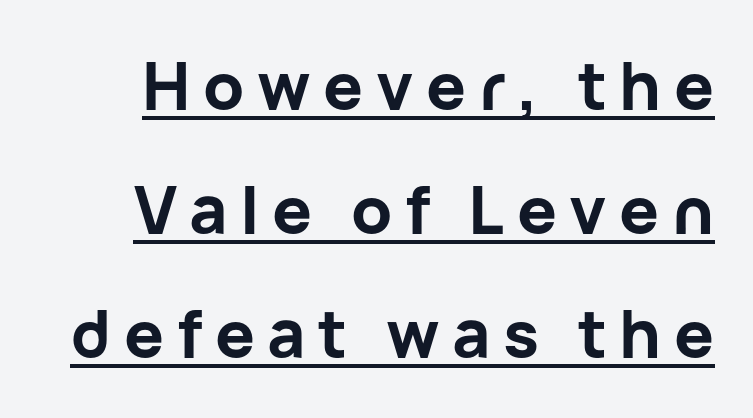
The image shows 66 px bold sans-serif type, upright; set line spacing 1.88x, underlined; low stroke contrast and a medium x-height.
